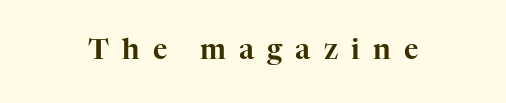
Q: Is the text italic (slanted)? A: No, it is upright.
Q: Is the typeface a serif or a sans-serif typeface? A: Serif.
Q: Is the text underlined? A: No.
Q: Is the spacing between letters normal or unusually wide? A: Unusually wide.
Q: Width (condensed, normal, or wide)? A: Normal.
Q: Stroke contrast? A: High.
Q: x-height? A: Medium.
Q: Monospaced? A: No.
